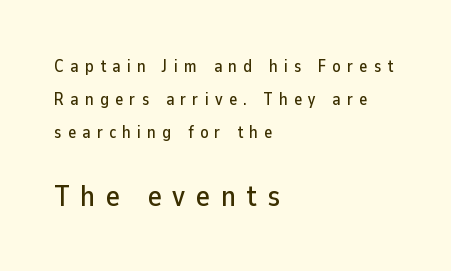
The image shows 29 px sans-serif type, upright; set left-aligned, loose line spacing (1.93x), unusually wide letter spacing (+0.37 em), not underlined; the second (bottom) block is 1.71x larger; low stroke contrast and a medium x-height.
